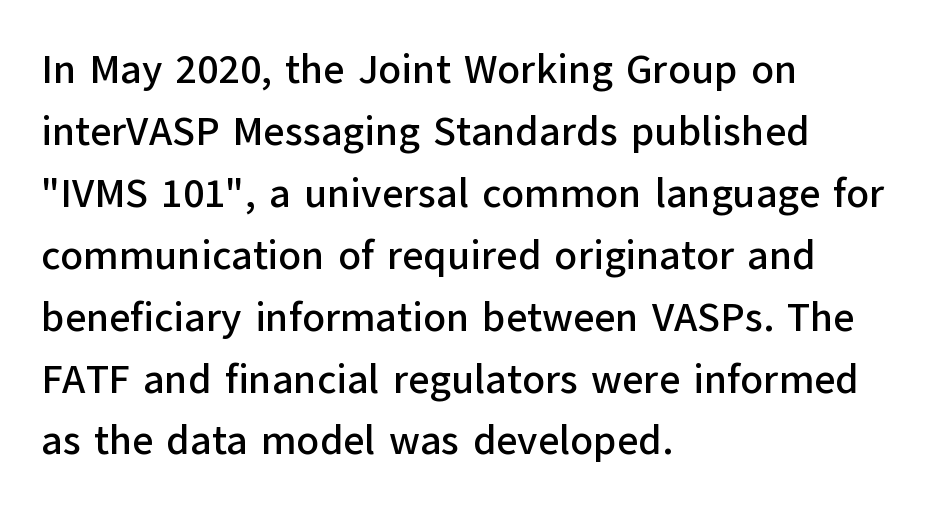
How are the letters spaced? Ordinarily, with no added tracking. A typesetter would call this leading conventional body-copy spacing. Just letters on the line, the space beneath them empty. The face used here is a sans, in the tradition of grotesques and geometrics. The passage shown is typed in a proportional face where columns would drift. Posture: straight, roman, zero tilt.
